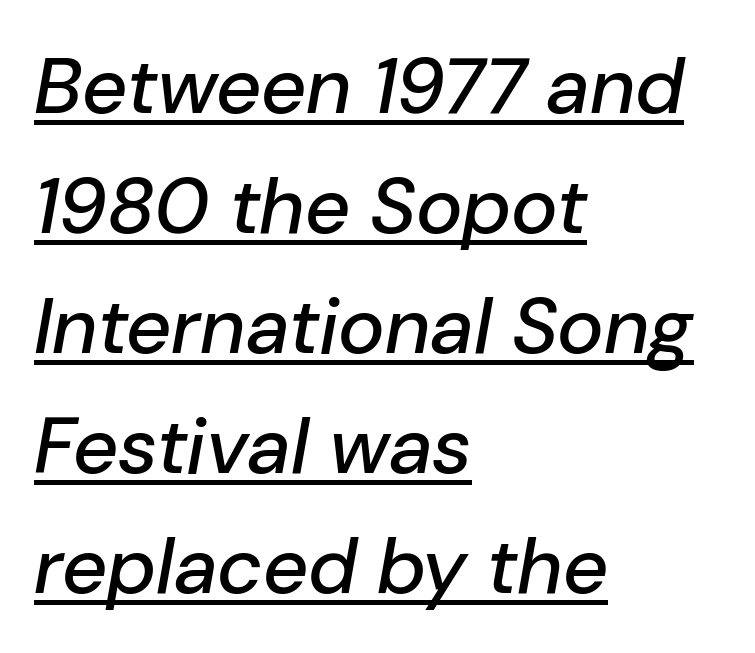
{"italic": "yes", "lean": "right", "slant_degrees": 10, "width": "normal", "stroke_contrast": "low", "x_height": "medium", "monospaced": "no", "underline": "yes", "align": "left", "line_spacing": "normal", "line_spacing_ratio": 1.52, "letter_spacing": "normal", "letter_spacing_em": 0.0, "glyph_px": 79}
